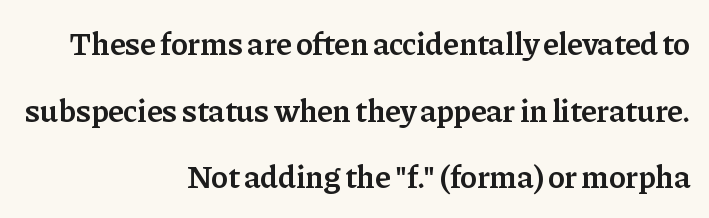
The image shows 32 px semibold serif type, upright; set right-aligned, loose line spacing (2.08x), normal letter spacing, not underlined; low stroke contrast and a medium x-height.
